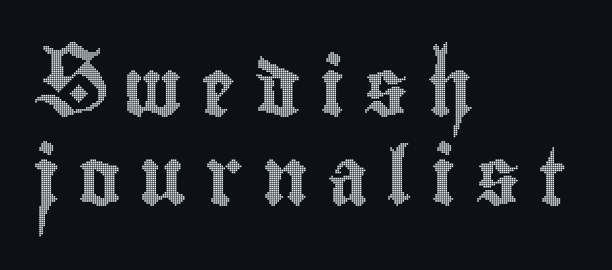
Vertically, the passage feels balanced, rows spaced as you'd expect. Is there any slant? The stems are plumb. The glyphs are unaccompanied by any horizontal stroke below them. This rendering uses left alignment, leaving the right contour irregular. Loose tracking; the words dissolve into strings of separated letters. Note the varied advance widths — an 'i' is clearly narrower than an 'm'.
